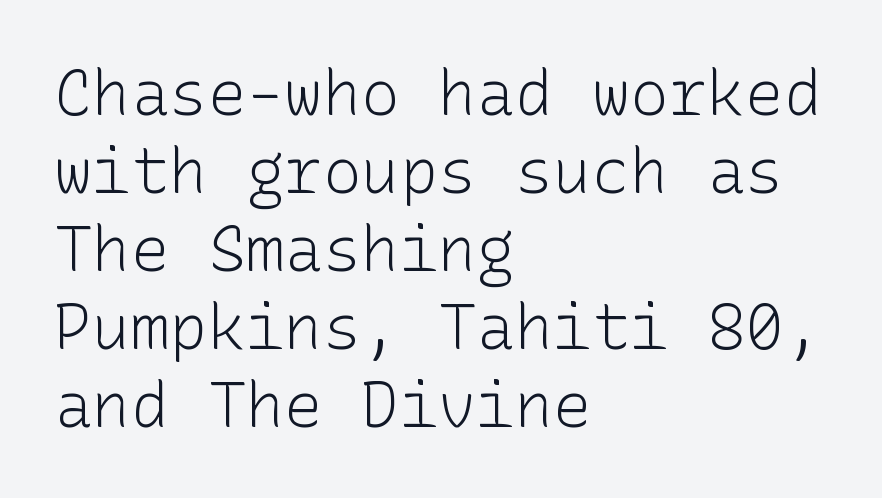
The image shows 64 px light sans-serif type, upright; set left-aligned, line spacing 1.22x, normal letter spacing, not underlined; low stroke contrast and a medium x-height.
